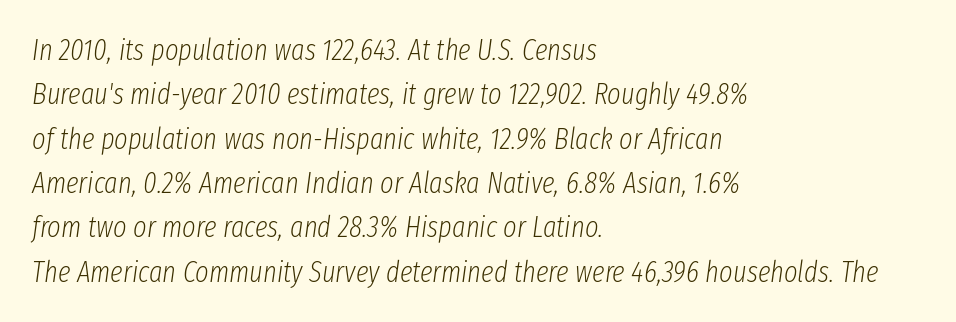
Q: Is the text bold? A: No.
Q: Is the text italic (slanted)? A: Yes, it leans right by about 8 degrees.
Q: Is the text underlined? A: No.
Q: How is the paragraph aligned? A: Left-aligned.
Q: Is the spacing between letters normal or unusually wide? A: Normal.
Q: Is the spacing between lines tight, normal or loose? A: Normal.
Q: Width (condensed, normal, or wide)? A: Condensed.
Q: Stroke contrast? A: Low.
Q: x-height? A: Medium.
Q: Monospaced? A: No.
